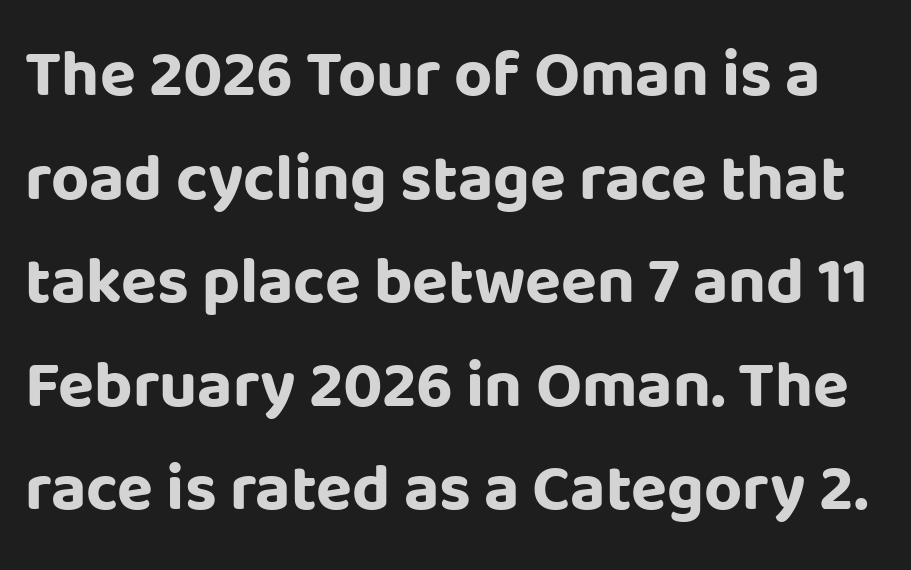
Q: Is the text bold? A: Yes.
Q: Is the text italic (slanted)? A: No, it is upright.
Q: Is the typeface a serif or a sans-serif typeface? A: Sans-serif.
Q: Is the text underlined? A: No.
Q: Is the spacing between letters normal or unusually wide? A: Normal.
Q: Is the spacing between lines tight, normal or loose? A: Normal.
Q: Width (condensed, normal, or wide)? A: Normal.
Q: Stroke contrast? A: Low.
Q: x-height? A: Large.
Q: Monospaced? A: No.
